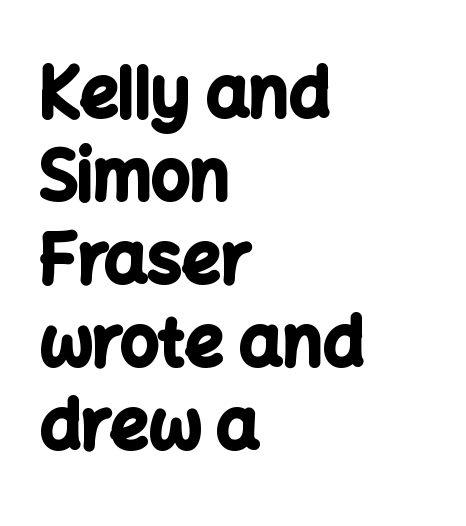
{"serif": "no", "italic": "no", "bold": "yes", "weight": "bold", "width": "normal", "stroke_contrast": "low", "x_height": "medium", "monospaced": "no", "underline": "no", "align": "left", "line_spacing_ratio": 1.22, "letter_spacing": "normal", "letter_spacing_em": 0.0, "glyph_px": 68}
